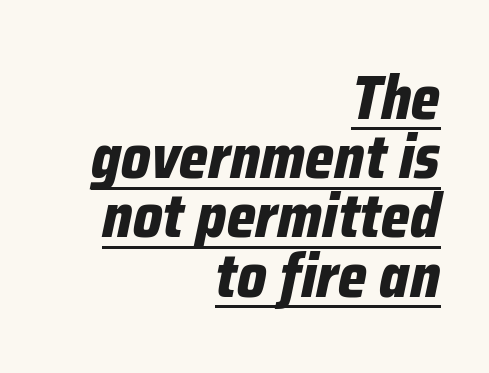
The image shows 61 px bold, condensed type, italic (leaning right); set right-aligned, tight line spacing (0.97x), normal letter spacing, underlined; low stroke contrast and a medium x-height.
